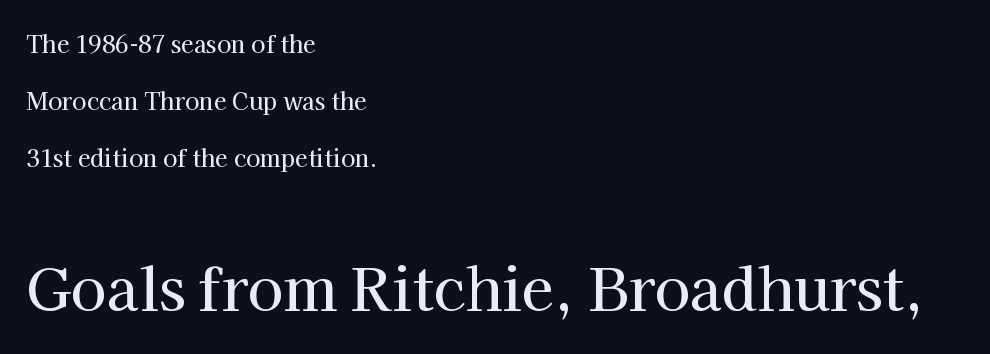
{"serif": "yes", "italic": "no", "width": "normal", "stroke_contrast": "high", "x_height": "medium", "monospaced": "no", "underline": "no", "align": "left", "line_spacing": "loose", "line_spacing_ratio": 2.47, "letter_spacing": "normal", "letter_spacing_em": 0.0, "larger_block": "second", "size_ratio": 2.52, "glyph_px": 58}
